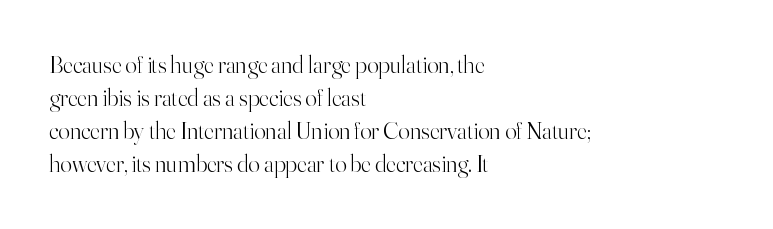
{"italic": "no", "bold": "no", "underline": "no", "align": "left", "line_spacing": "normal", "line_spacing_ratio": 1.38, "letter_spacing": "normal", "letter_spacing_em": 0.0, "glyph_px": 24}
